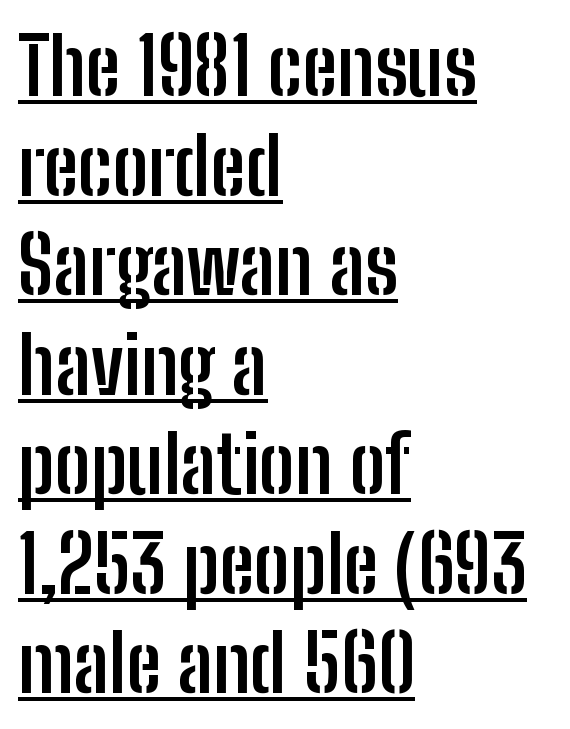
{"serif": "no", "italic": "no", "bold": "yes", "weight": "semibold", "width": "condensed", "stroke_contrast": "low", "x_height": "medium", "monospaced": "no", "underline": "yes", "align": "left", "line_spacing": "normal", "line_spacing_ratio": 1.26, "letter_spacing": "normal", "letter_spacing_em": 0.0, "glyph_px": 79}
